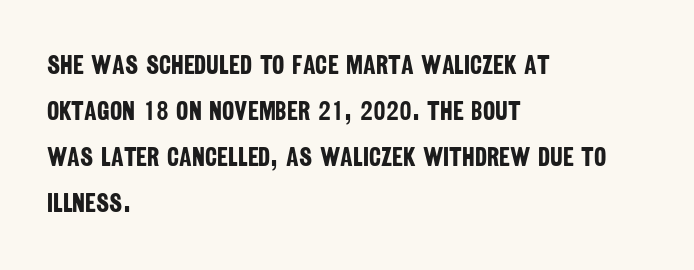
Q: Is the text bold? A: Yes.
Q: Is the text underlined? A: No.
Q: How is the paragraph aligned? A: Left-aligned.
Q: Is the spacing between letters normal or unusually wide? A: Normal.
